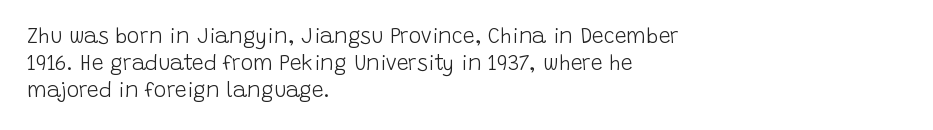
The image shows 21 px text type, upright; set left-aligned, normal line spacing (1.28x), normal letter spacing, not underlined.
